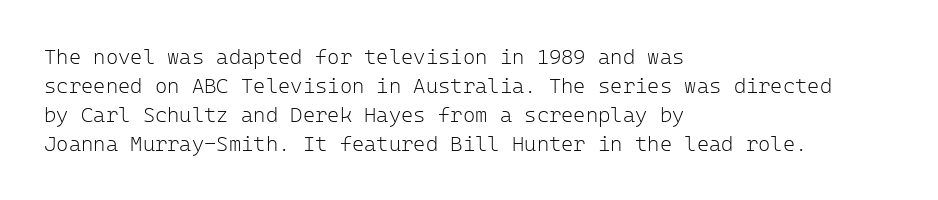
{"italic": "no", "bold": "no", "underline": "no", "align": "left", "line_spacing": "normal", "line_spacing_ratio": 1.38, "letter_spacing": "normal", "letter_spacing_em": 0.0, "glyph_px": 21}
